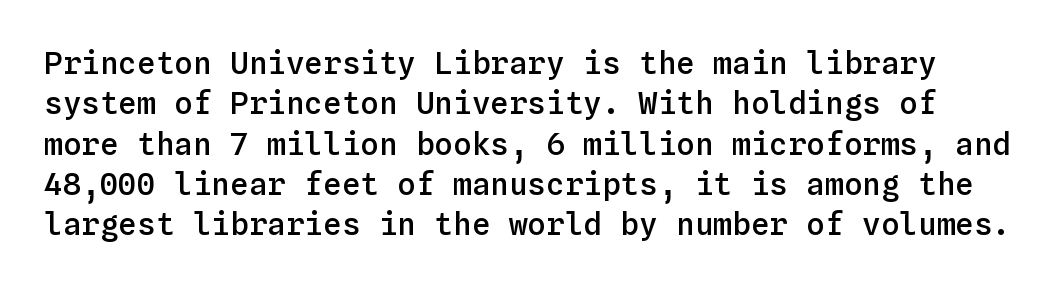
Q: Is the text bold? A: Semi-bold.
Q: Is the text italic (slanted)? A: No, it is upright.
Q: Is the text underlined? A: No.
Q: Is the spacing between letters normal or unusually wide? A: Normal.
Q: Is the spacing between lines tight, normal or loose? A: Normal.
Q: Width (condensed, normal, or wide)? A: Normal.
Q: Stroke contrast? A: Low.
Q: x-height? A: Medium.
Q: Monospaced? A: Yes.
